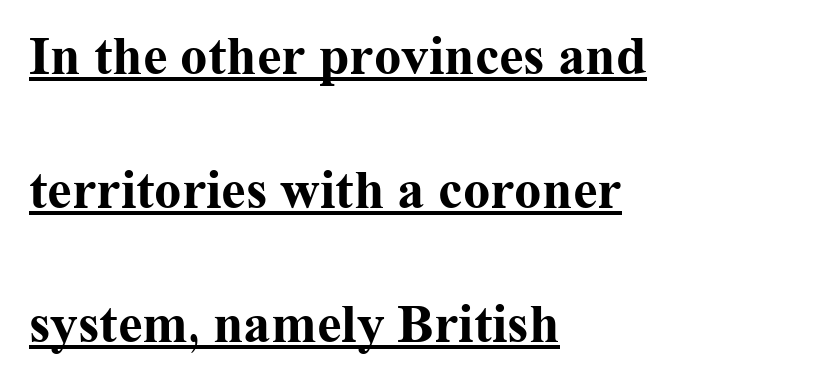
Q: Is the text bold? A: Yes.
Q: Is the text italic (slanted)? A: No, it is upright.
Q: Is the typeface a serif or a sans-serif typeface? A: Serif.
Q: Is the text underlined? A: Yes.
Q: How is the paragraph aligned? A: Left-aligned.
Q: Is the spacing between letters normal or unusually wide? A: Normal.
Q: Is the spacing between lines tight, normal or loose? A: Loose.
Q: Width (condensed, normal, or wide)? A: Normal.
Q: Stroke contrast? A: Medium.
Q: x-height? A: Medium.
Q: Monospaced? A: No.
